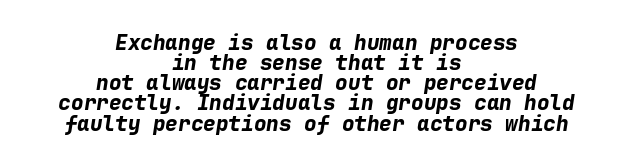
{"italic": "yes", "lean": "right", "slant_degrees": 9, "bold": "yes", "underline": "no", "align": "center", "line_spacing": "tight", "line_spacing_ratio": 0.96, "letter_spacing": "normal", "letter_spacing_em": 0.0, "glyph_px": 21}
